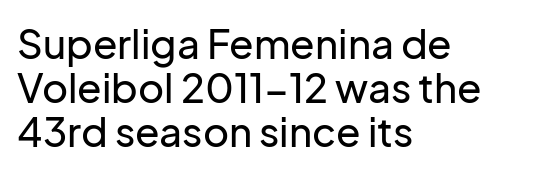
No feet cap the strokes, marking this as sans-serif type. This sample uses an upright cut, with every glyph sitting square on the baseline. Very little white space separates one row of letters from the next. This rendering leaves character spacing at its baseline value. The setting favours the left margin, as ordinary paragraphs usually do. Underline: absent.
